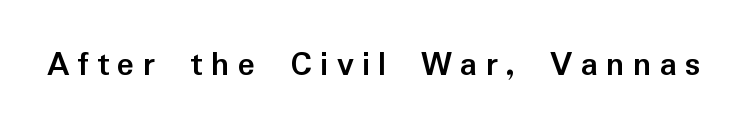
The image shows 36 px semibold sans-serif type, upright; set unusually wide letter spacing (+0.23 em), not underlined; low stroke contrast and a medium x-height.
